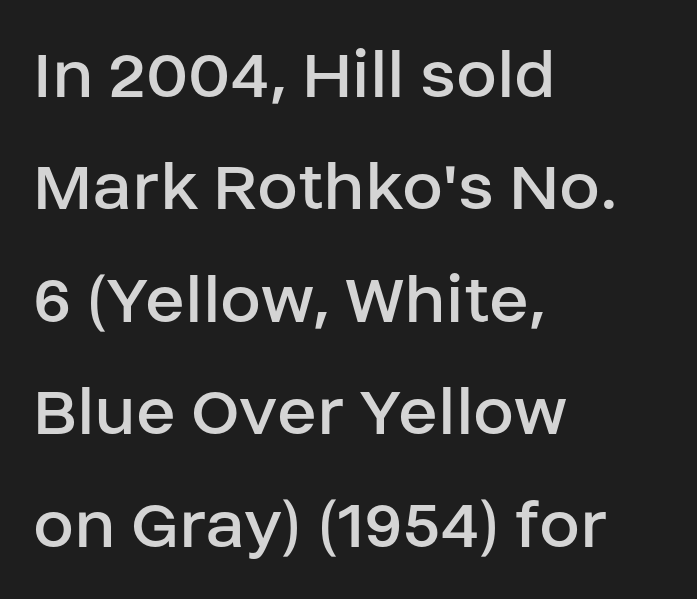
{"serif": "no", "italic": "no", "bold": "no", "weight": "regular", "width": "normal", "stroke_contrast": "low", "x_height": "large", "monospaced": "no", "underline": "no", "align": "left", "line_spacing": "normal", "line_spacing_ratio": 1.52, "letter_spacing": "normal", "letter_spacing_em": 0.0, "glyph_px": 74}
